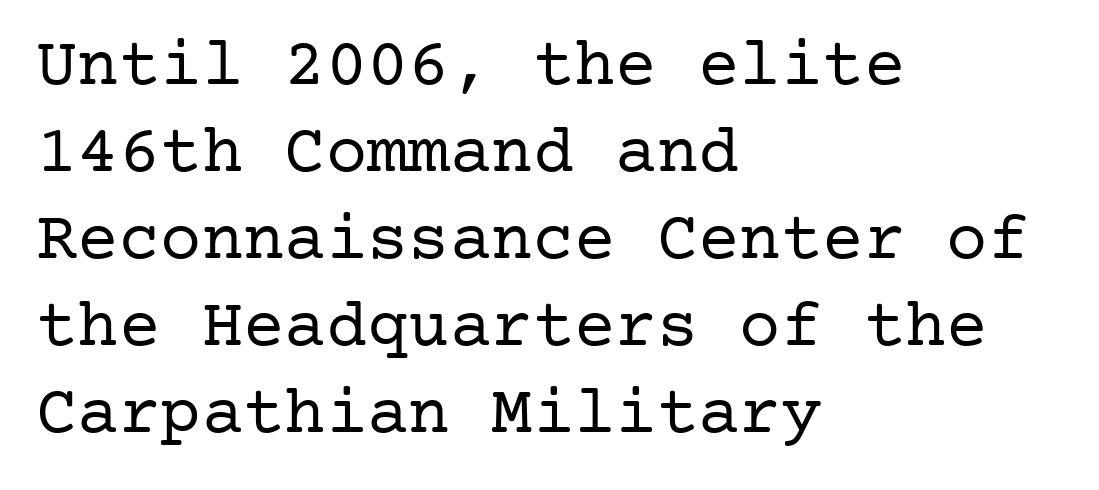
No extra tracking has been applied to these lines. Anything drawn beneath the words? Only blank space. Ascenders rise straight up at ninety degrees. Weight: in the light-to-regular range. Leading matches the norm, producing a regular column. The rag falls on the right side of this text block.
